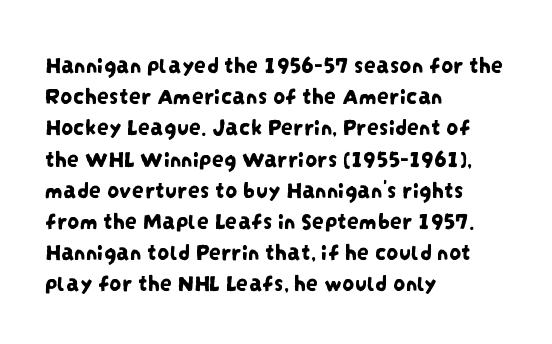
The image shows 24 px text type; set left-aligned, normal line spacing (1.3x), normal letter spacing, not underlined.
